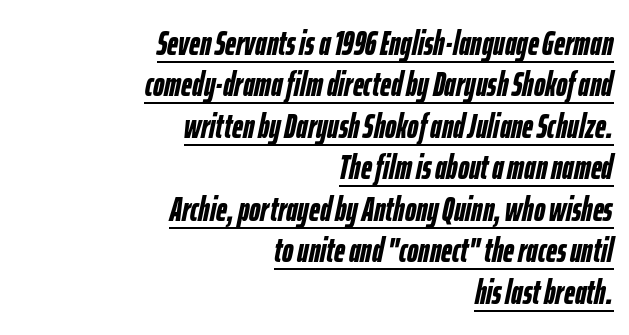
{"italic": "yes", "lean": "right", "slant_degrees": 12, "bold": "yes", "weight": "semibold", "width": "condensed", "stroke_contrast": "low", "x_height": "medium", "monospaced": "no", "underline": "yes", "align": "right", "line_spacing_ratio": 1.22, "letter_spacing": "normal", "letter_spacing_em": 0.0, "glyph_px": 34}
